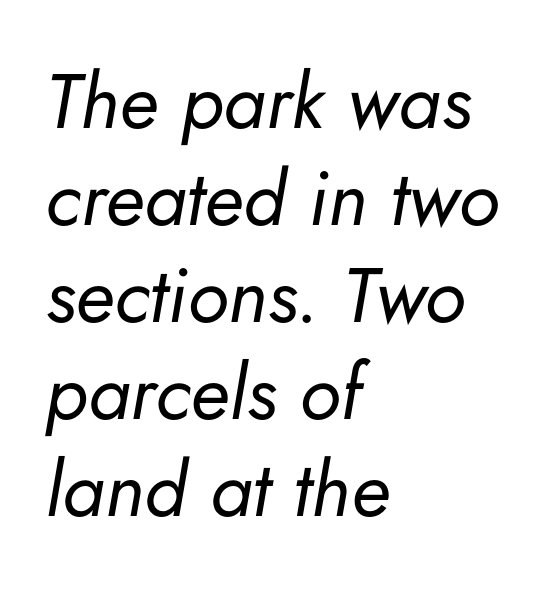
The passage shown has conventional tracking throughout. This sample has the flowing, uneven cadence of proportional lettering. The rendering applies a slant to the glyphs. Whoever set this chose a conventional vertical rhythm. Vertical stems look standard width or narrower in stroke.
